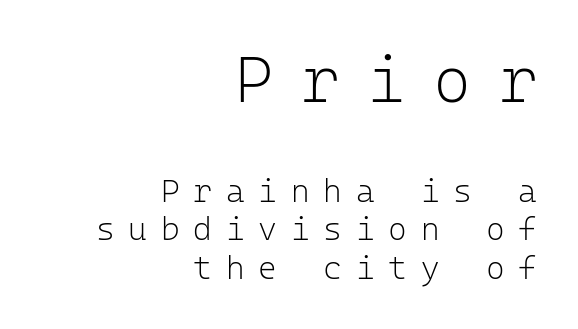
{"serif": "no", "italic": "no", "bold": "no", "weight": "light", "width": "normal", "stroke_contrast": "low", "x_height": "medium", "monospaced": "yes", "underline": "no", "align": "right", "line_spacing_ratio": 1.21, "letter_spacing": "wide", "letter_spacing_em": 0.43, "larger_block": "first", "size_ratio": 2.03, "glyph_px": 65}
